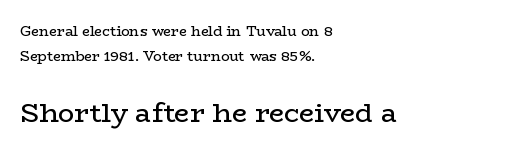
{"italic": "no", "bold": "no", "underline": "no", "align": "left", "line_spacing_ratio": 1.78, "letter_spacing": "normal", "letter_spacing_em": 0.0, "larger_block": "second", "size_ratio": 1.93, "glyph_px": 27}
